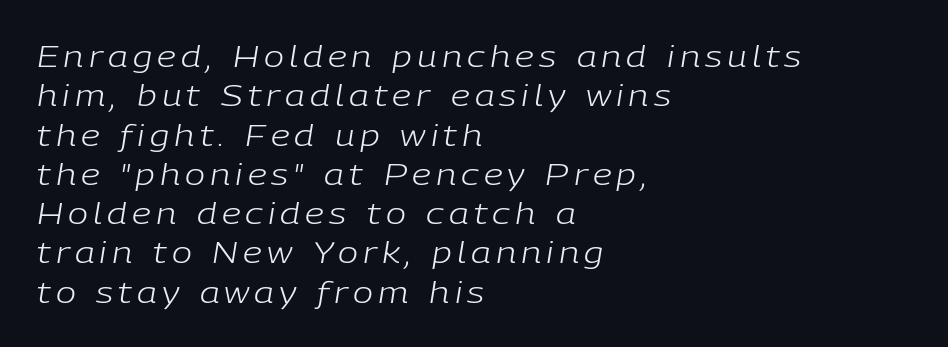
The setting favours the left margin, as ordinary paragraphs usually do. The string is rendered with underlining switched off. Ink coverage per letter is moderate at most. Characters are canted at an angle relative to the baseline's perpendicular.
